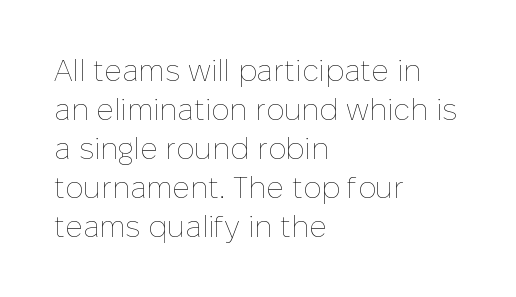
Posture: straight, roman, zero tilt. Spacing between characters is what you'd get straight out of the box. Whoever set this chose a conventional vertical rhythm. These lines are set flush left with a ragged right edge. Spacing verdict: proportional, widths tailored to each character.
